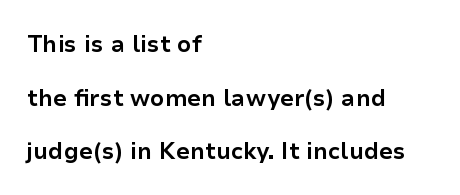
Q: Is the text bold? A: Yes.
Q: Is the text italic (slanted)? A: No, it is upright.
Q: Is the text underlined? A: No.
Q: How is the paragraph aligned? A: Left-aligned.
Q: Is the spacing between letters normal or unusually wide? A: Normal.
Q: Is the spacing between lines tight, normal or loose? A: Loose.
